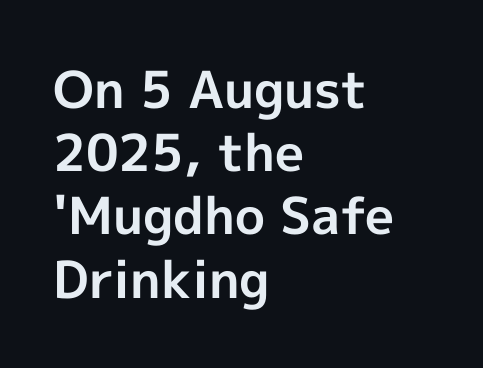
{"serif": "no", "italic": "no", "bold": "yes", "weight": "bold", "width": "normal", "x_height": "medium", "monospaced": "no", "underline": "no", "align": "left", "line_spacing_ratio": 1.24, "letter_spacing": "normal", "letter_spacing_em": 0.0, "glyph_px": 51}
